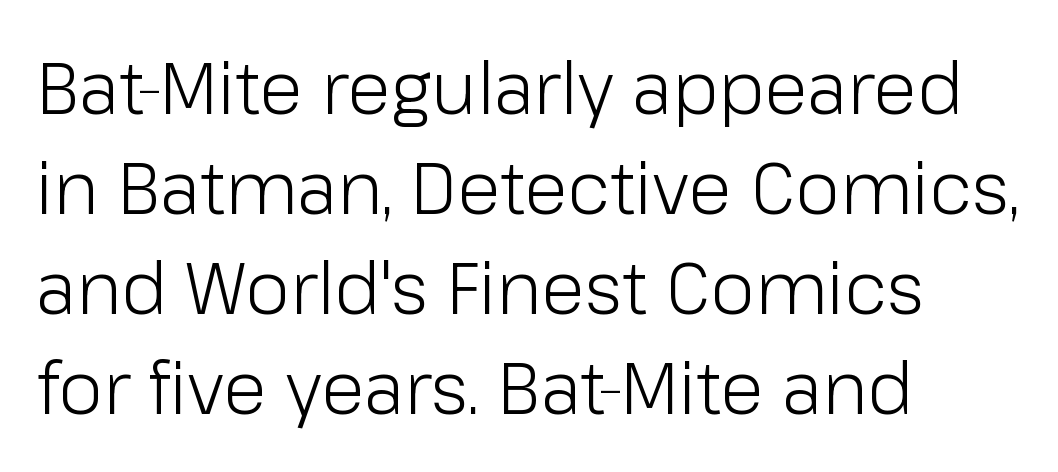
Q: Is the text bold? A: No.
Q: Is the text italic (slanted)? A: No, it is upright.
Q: Is the typeface a serif or a sans-serif typeface? A: Sans-serif.
Q: Is the text underlined? A: No.
Q: How is the paragraph aligned? A: Left-aligned.
Q: Is the spacing between letters normal or unusually wide? A: Normal.
Q: Is the spacing between lines tight, normal or loose? A: Normal.
Q: Width (condensed, normal, or wide)? A: Normal.
Q: Stroke contrast? A: Low.
Q: x-height? A: Medium.
Q: Monospaced? A: No.
